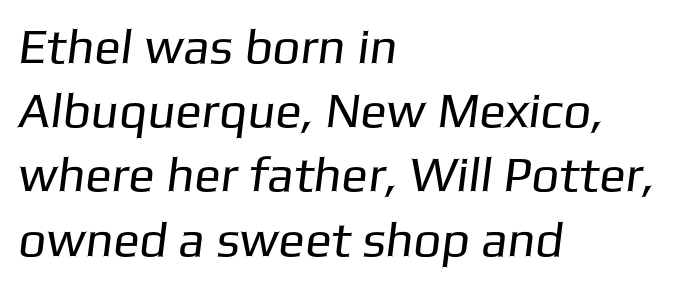
This sample has the flowing, uneven cadence of proportional lettering. Counters stay open thanks to moderate or lighter strokes. Does the leading feel generous? No, just average. Observe the absence of serifs on each vertical stroke in this sample.
